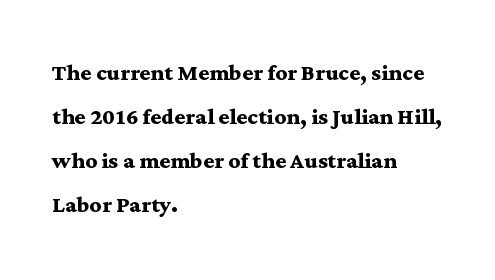
{"serif": "yes", "italic": "no", "bold": "yes", "weight": "semibold", "width": "wide", "stroke_contrast": "medium", "x_height": "medium", "monospaced": "no", "underline": "no", "align": "left", "line_spacing": "normal", "line_spacing_ratio": 1.52, "letter_spacing": "normal", "letter_spacing_em": 0.0, "glyph_px": 29}
